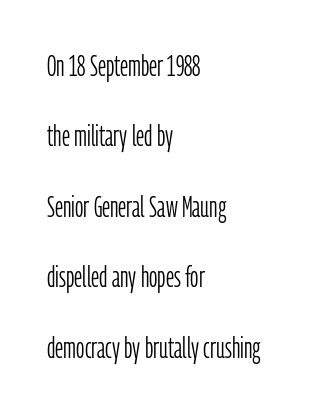
Q: Is the text bold? A: No.
Q: Is the text italic (slanted)? A: No, it is upright.
Q: Is the typeface a serif or a sans-serif typeface? A: Sans-serif.
Q: Is the text underlined? A: No.
Q: How is the paragraph aligned? A: Left-aligned.
Q: Is the spacing between letters normal or unusually wide? A: Normal.
Q: Is the spacing between lines tight, normal or loose? A: Loose.
Q: Width (condensed, normal, or wide)? A: Condensed.
Q: Stroke contrast? A: Low.
Q: x-height? A: Medium.
Q: Monospaced? A: No.
